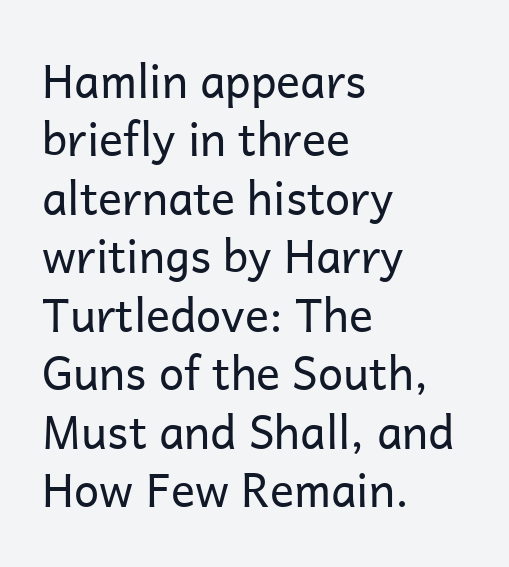
Quick note: interline space is typical. Each letter's strokes conclude bluntly, with no projecting serifs. Every character sits straight up, as roman type does. Where is the straight margin? On the left. Bold? No — there's no thickening of the strokes.
